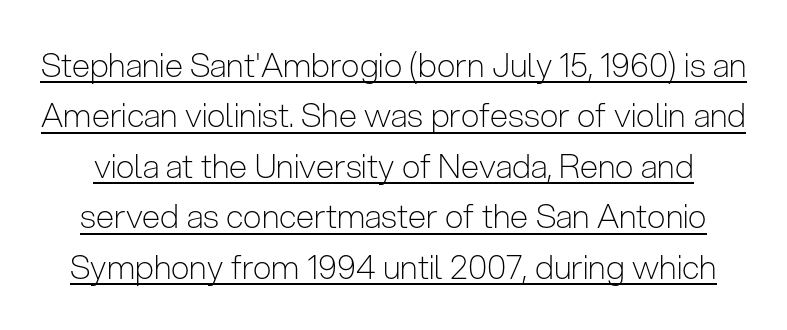
There is no visible air inserted between adjacent glyphs. Spacing verdict: proportional, widths tailored to each character. Note: no serifs on the glyphs. A typesetter would mark this as roman, not italic. The words here are underlined. Regular leading.
